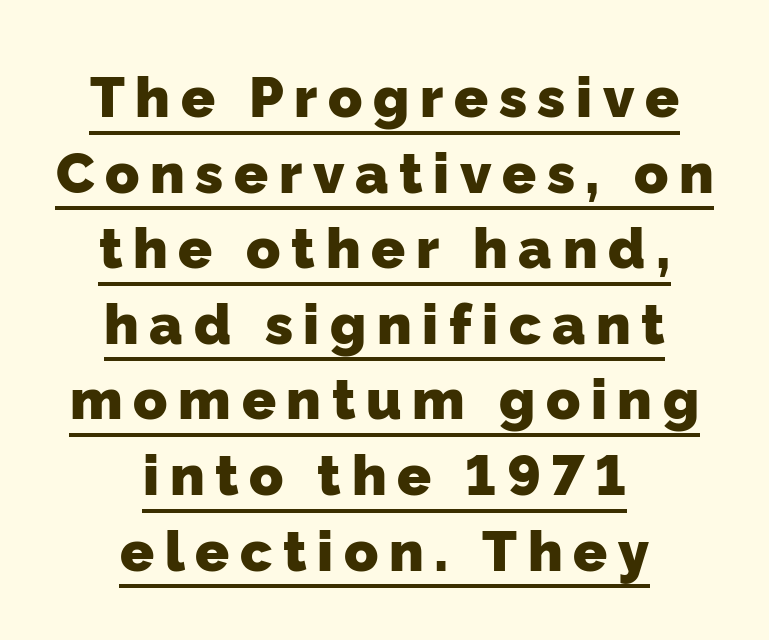
Thick stems and heavy bowls — unmistakably bold. Reading down the column, the eye jumps a familiar distance to each next line. You can tell from the bare stems that sans-serif type was used. Horizontally, the lines are justified to the midpoint only.
